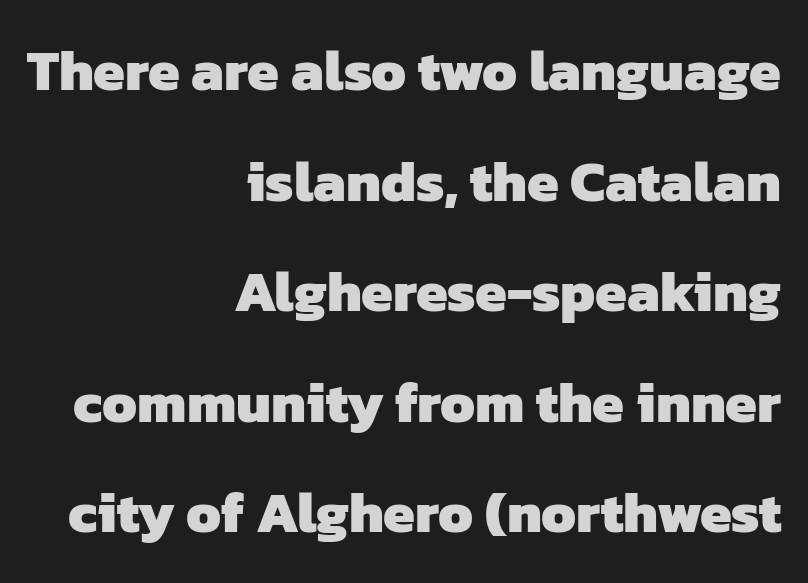
The image shows 57 px heavy sans-serif type; set right-aligned, loose line spacing (1.94x), normal letter spacing, not underlined; low stroke contrast and a medium x-height.
